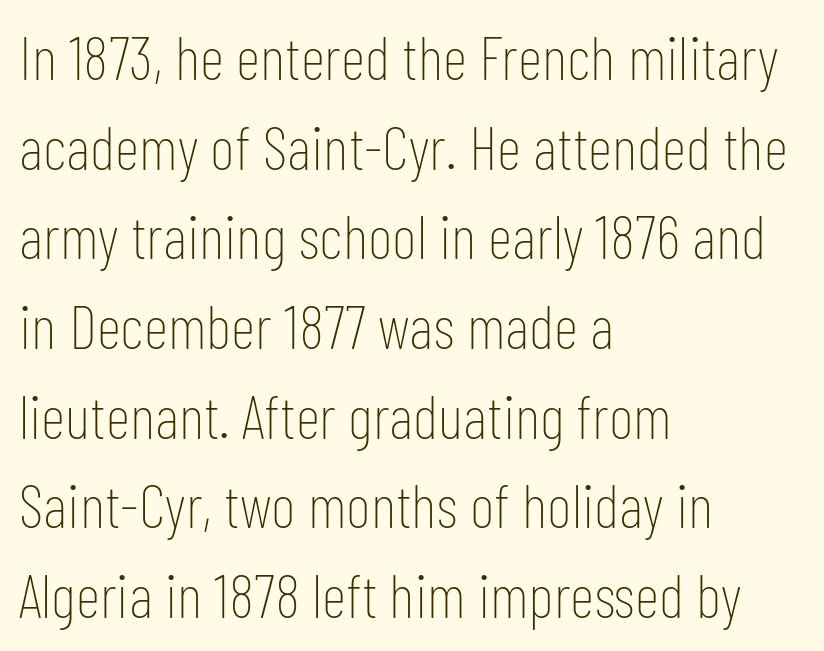
The image shows 61 px thin, condensed sans-serif type, upright; set left-aligned, normal line spacing (1.47x), normal letter spacing, not underlined; low stroke contrast and a medium x-height.
